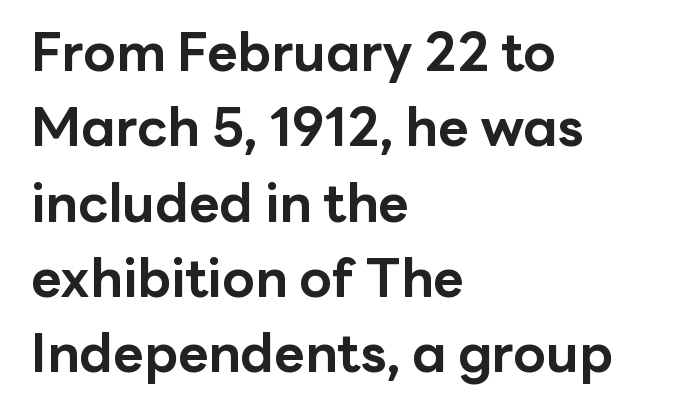
Q: Is the text bold? A: Yes.
Q: Is the text italic (slanted)? A: No, it is upright.
Q: Is the typeface a serif or a sans-serif typeface? A: Sans-serif.
Q: Is the text underlined? A: No.
Q: How is the paragraph aligned? A: Left-aligned.
Q: Is the spacing between letters normal or unusually wide? A: Normal.
Q: Is the spacing between lines tight, normal or loose? A: Normal.
Q: Width (condensed, normal, or wide)? A: Normal.
Q: Stroke contrast? A: Low.
Q: x-height? A: Medium.
Q: Monospaced? A: No.
